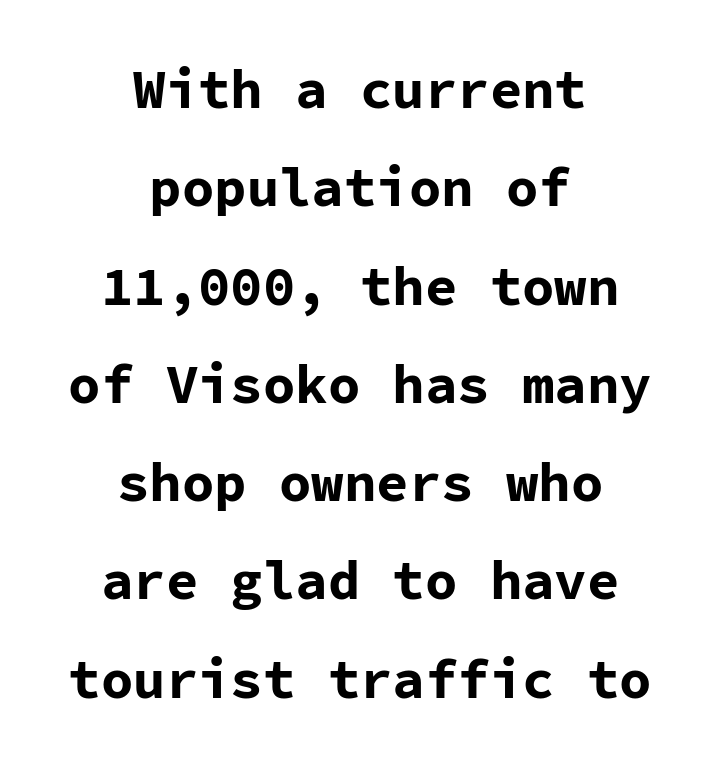
Q: Is the text bold? A: Yes.
Q: Is the text italic (slanted)? A: No, it is upright.
Q: Is the typeface a serif or a sans-serif typeface? A: Sans-serif.
Q: Is the text underlined? A: No.
Q: How is the paragraph aligned? A: Centered.
Q: Is the spacing between letters normal or unusually wide? A: Normal.
Q: Width (condensed, normal, or wide)? A: Normal.
Q: Stroke contrast? A: Low.
Q: x-height? A: Medium.
Q: Monospaced? A: Yes.
